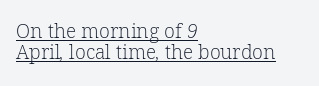
In terms of letterspacing, this is plain default setting. The string is rendered with underlining switched on. Weight: regular or lighter. Left-aligned paragraph, ragged on the right.
